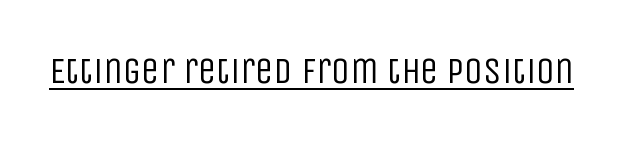
Q: Is the text bold? A: No.
Q: Is the text italic (slanted)? A: No, it is upright.
Q: Is the typeface a serif or a sans-serif typeface? A: Sans-serif.
Q: Is the text underlined? A: Yes.
Q: Is the spacing between letters normal or unusually wide? A: Normal.
Q: Width (condensed, normal, or wide)? A: Condensed.
Q: Stroke contrast? A: Low.
Q: x-height? A: Large.
Q: Monospaced? A: No.
